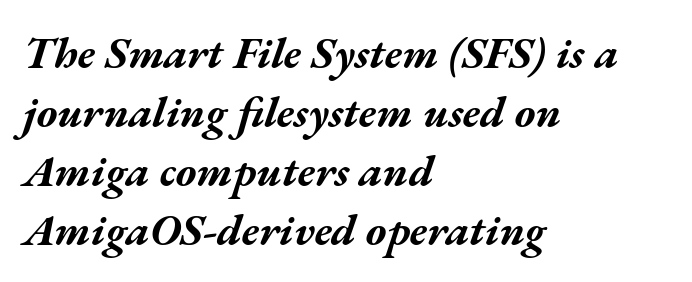
Bold? Absolutely — the strokes are thick and heavy. Horizontal bands of white between lines are of average thickness. Think of a printed novel: that variable character pitch is what you see here. Line starts are locked; line ends wander. Italic: yes, the glyphs are oblique.
